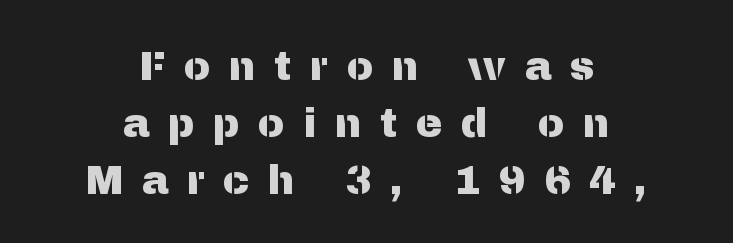
{"serif": "no", "italic": "no", "width": "normal", "stroke_contrast": "medium", "x_height": "medium", "monospaced": "no", "underline": "no", "align": "center", "line_spacing": "normal", "line_spacing_ratio": 1.43, "letter_spacing": "wide", "letter_spacing_em": 0.46, "glyph_px": 40}
